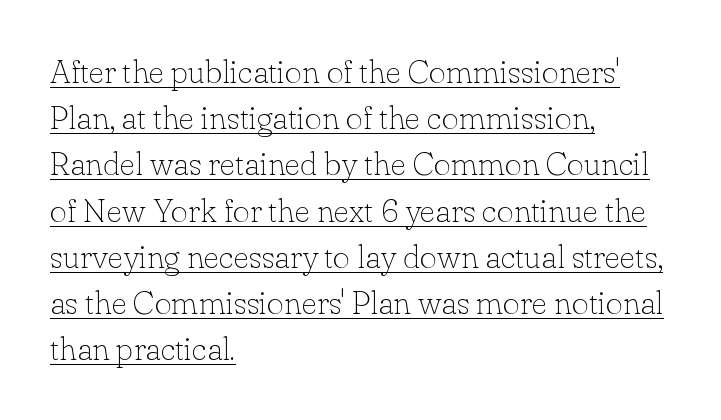
Q: Is the text bold? A: No.
Q: Is the text italic (slanted)? A: No, it is upright.
Q: Is the typeface a serif or a sans-serif typeface? A: Serif.
Q: Is the text underlined? A: Yes.
Q: How is the paragraph aligned? A: Left-aligned.
Q: Is the spacing between letters normal or unusually wide? A: Normal.
Q: Is the spacing between lines tight, normal or loose? A: Normal.
Q: Width (condensed, normal, or wide)? A: Normal.
Q: Stroke contrast? A: Low.
Q: x-height? A: Small.
Q: Monospaced? A: No.
